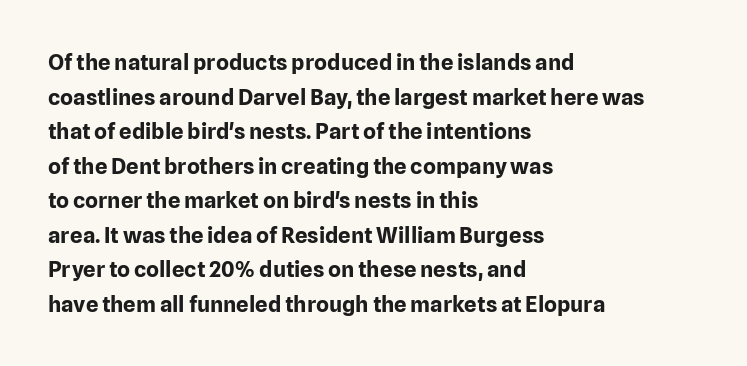
Q: Is the text bold? A: Yes.
Q: Is the text italic (slanted)? A: No, it is upright.
Q: Is the text underlined? A: No.
Q: How is the paragraph aligned? A: Left-aligned.
Q: Is the spacing between letters normal or unusually wide? A: Normal.
Q: Is the spacing between lines tight, normal or loose? A: Normal.
